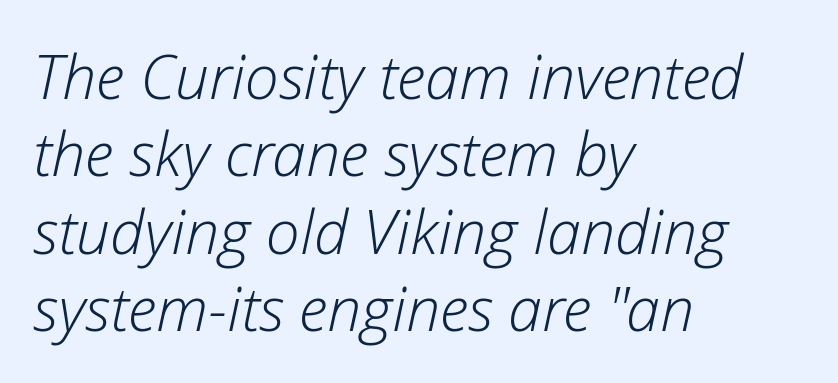
Q: Is the text bold? A: No.
Q: Is the text italic (slanted)? A: Yes, it leans right by about 12 degrees.
Q: Is the text underlined? A: No.
Q: How is the paragraph aligned? A: Left-aligned.
Q: Is the spacing between letters normal or unusually wide? A: Normal.
Q: Is the spacing between lines tight, normal or loose? A: Normal.
Q: Width (condensed, normal, or wide)? A: Normal.
Q: Stroke contrast? A: Low.
Q: x-height? A: Medium.
Q: Monospaced? A: No.
